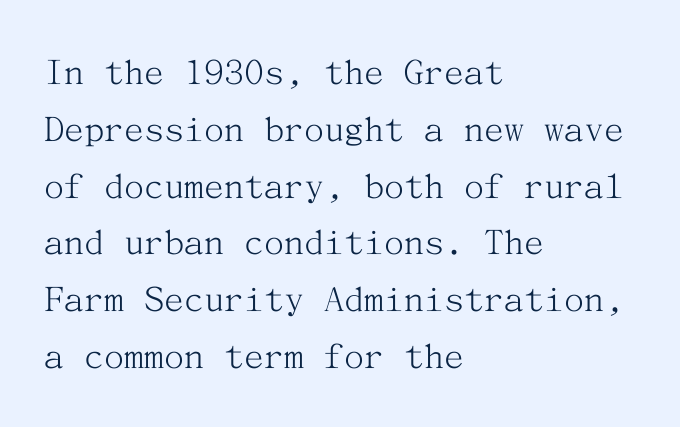
{"serif": "yes", "italic": "no", "bold": "no", "weight": "light", "width": "normal", "stroke_contrast": "medium", "x_height": "medium", "underline": "no", "align": "left", "line_spacing": "normal", "line_spacing_ratio": 1.42, "letter_spacing": "normal", "letter_spacing_em": 0.0, "glyph_px": 40}
